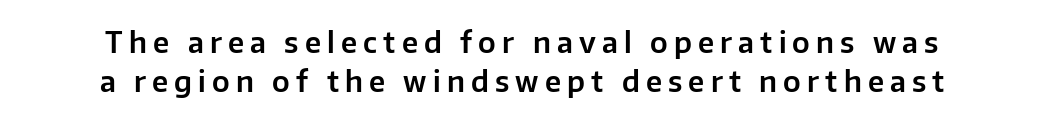
The image shows 28 px sans-serif type, upright; set centered, normal line spacing (1.39x), unusually wide letter spacing (+0.22 em), not underlined; low stroke contrast and a medium x-height.
